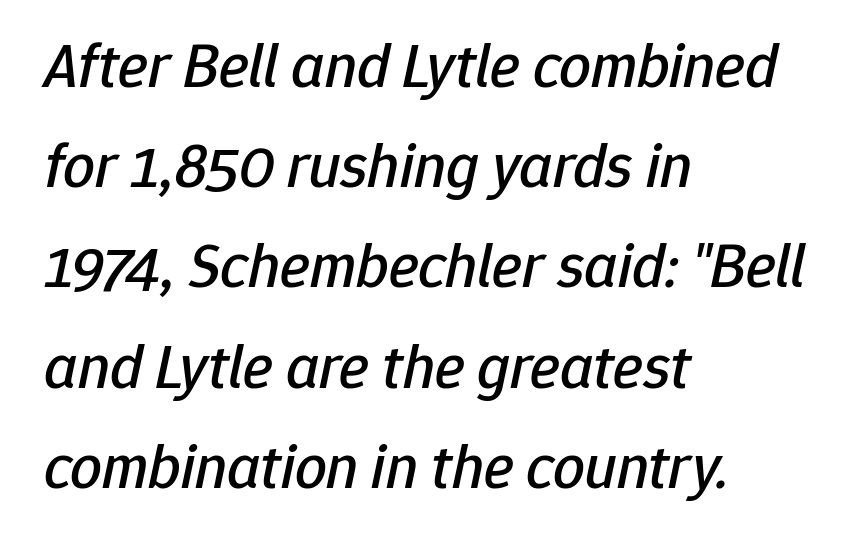
{"italic": "yes", "lean": "right", "slant_degrees": 12, "width": "normal", "stroke_contrast": "low", "x_height": "medium", "monospaced": "no", "underline": "no", "align": "left", "line_spacing": "normal", "line_spacing_ratio": 1.59, "letter_spacing": "normal", "letter_spacing_em": 0.0, "glyph_px": 63}
